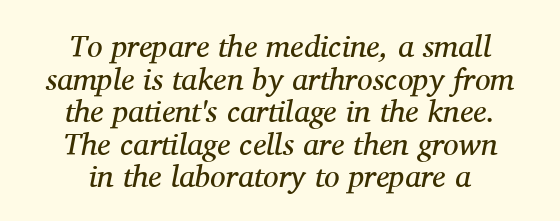
{"serif": "yes", "italic": "yes", "lean": "right", "slant_degrees": 11, "bold": "no", "weight": "regular", "width": "normal", "stroke_contrast": "medium", "x_height": "medium", "monospaced": "no", "underline": "no", "align": "center", "line_spacing": "tight", "line_spacing_ratio": 1.05, "letter_spacing": "normal", "letter_spacing_em": 0.0, "glyph_px": 31}
